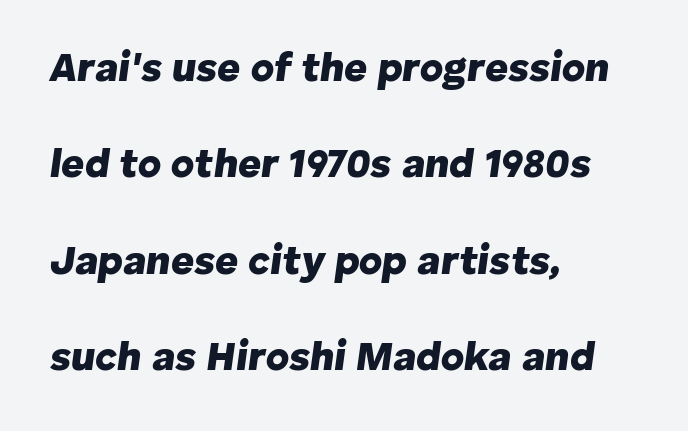
The image shows 40 px heavy type, italic (leaning right); set left-aligned, loose line spacing (2.41x), normal letter spacing, not underlined; low stroke contrast and a medium x-height.
